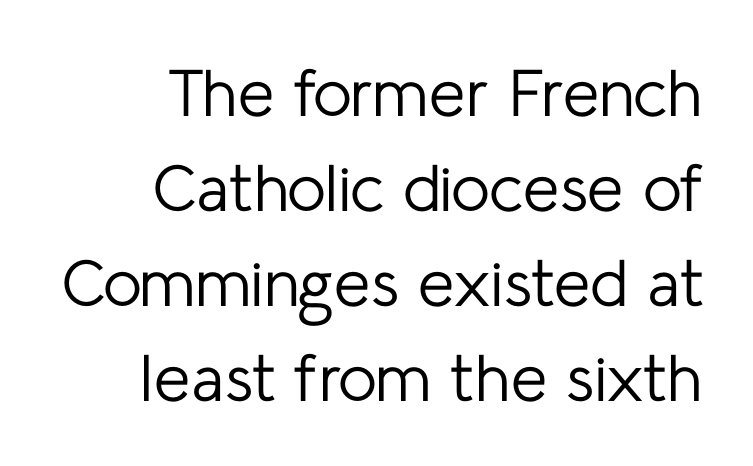
The image shows 66 px regular-weight sans-serif type, upright; set right-aligned, normal line spacing (1.44x), normal letter spacing, not underlined; low stroke contrast and a medium x-height.
